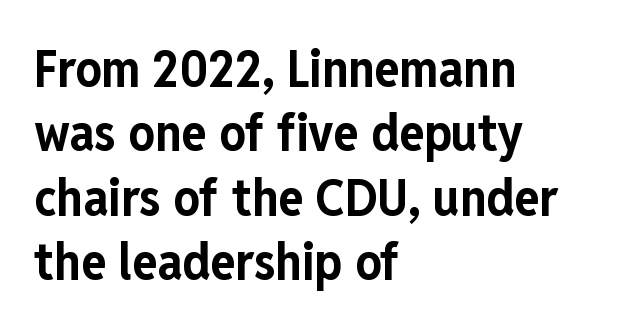
Q: Is the text bold? A: Yes.
Q: Is the text italic (slanted)? A: No, it is upright.
Q: Is the typeface a serif or a sans-serif typeface? A: Sans-serif.
Q: Is the text underlined? A: No.
Q: How is the paragraph aligned? A: Left-aligned.
Q: Is the spacing between letters normal or unusually wide? A: Normal.
Q: Width (condensed, normal, or wide)? A: Condensed.
Q: Stroke contrast? A: Low.
Q: x-height? A: Medium.
Q: Monospaced? A: No.
